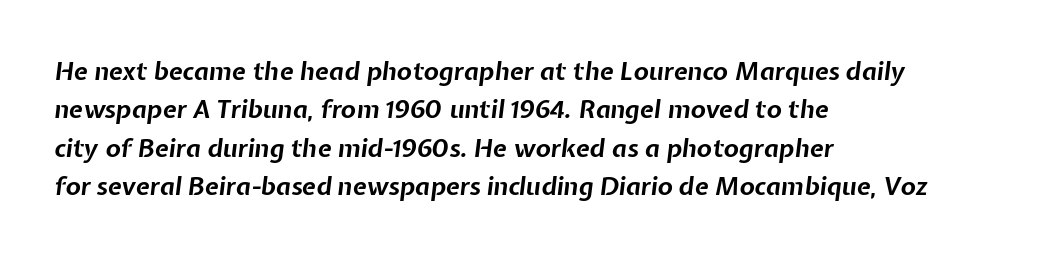
The image shows 25 px bold type, italic (leaning right); set left-aligned, normal line spacing (1.54x), normal letter spacing, not underlined.
